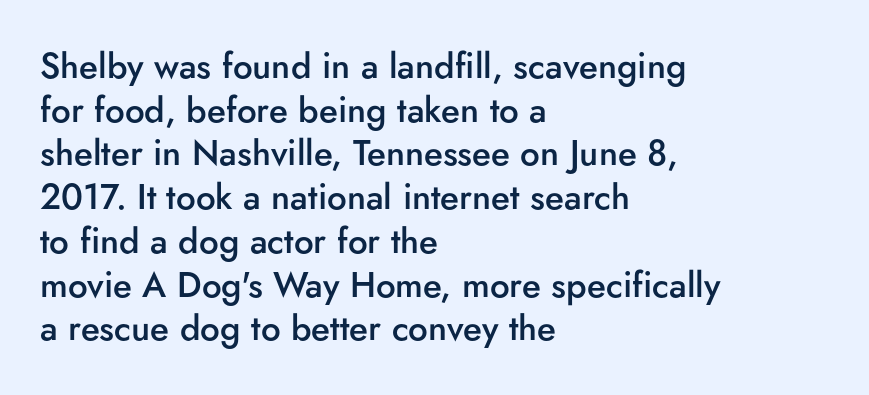
{"serif": "no", "italic": "no", "bold": "semi", "weight": "semibold", "width": "normal", "stroke_contrast": "low", "x_height": "small", "monospaced": "no", "underline": "no", "align": "left", "line_spacing": "normal", "line_spacing_ratio": 1.25, "letter_spacing": "normal", "letter_spacing_em": 0.0, "glyph_px": 35}
